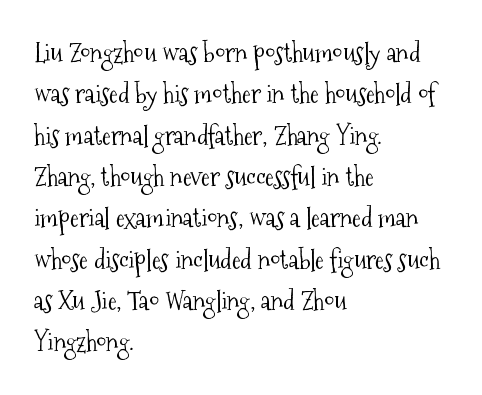
Each stroke keeps to a modest, everyday thickness or less. Whoever set this chose a conventional vertical rhythm. Caption: multi-line text, flush left, ragged right. Underlining? Definitely not there.
